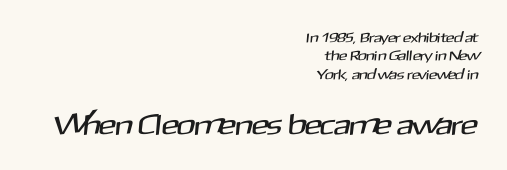
Q: Is the typeface a serif or a sans-serif typeface? A: Sans-serif.
Q: Is the text underlined? A: No.
Q: How is the paragraph aligned? A: Right-aligned.
Q: Is the spacing between letters normal or unusually wide? A: Normal.
Q: Is the spacing between lines tight, normal or loose? A: Normal.
Q: Which block of text is set in a larger size, the first (top) or the second (bottom)? A: The second (bottom) one.
Q: Width (condensed, normal, or wide)? A: Normal.
Q: Stroke contrast? A: Medium.
Q: x-height? A: Medium.
Q: Monospaced? A: No.
